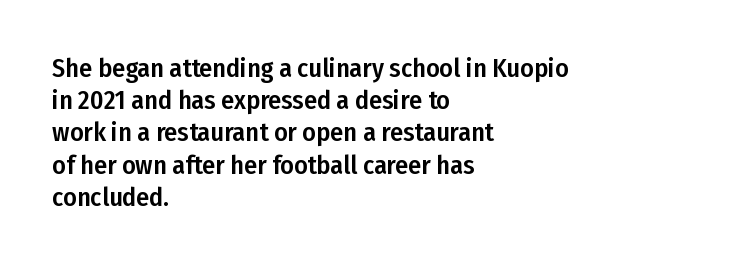
The image shows 26 px text type, upright; set left-aligned, line spacing 1.24x, normal letter spacing, not underlined.
